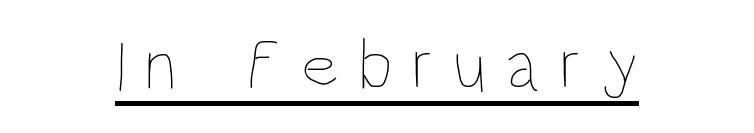
{"italic": "no", "bold": "no", "weight": "thin", "width": "condensed", "stroke_contrast": "low", "x_height": "large", "monospaced": "no", "underline": "yes", "letter_spacing": "wide", "letter_spacing_em": 0.27, "glyph_px": 72}
